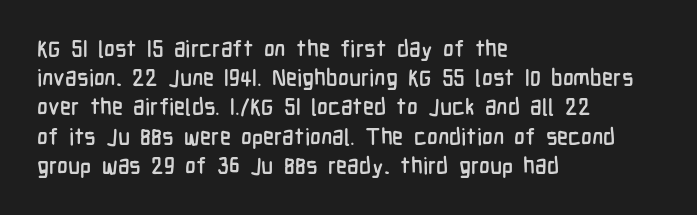
Q: Is the text italic (slanted)? A: No, it is upright.
Q: Is the text underlined? A: No.
Q: How is the paragraph aligned? A: Left-aligned.
Q: Is the spacing between letters normal or unusually wide? A: Normal.
Q: Is the spacing between lines tight, normal or loose? A: Normal.
